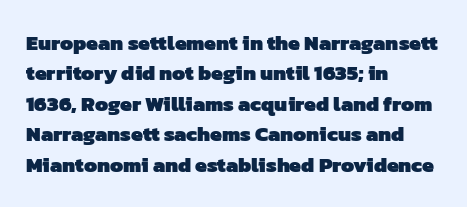
The space directly below the letters is spotless. These lines keep a tight, regular rhythm from letter to letter. Each glyph is drawn with heavy, bold strokes. Leading matches the norm, producing a regular column. Short and long lines alike share a common starting point at left.
